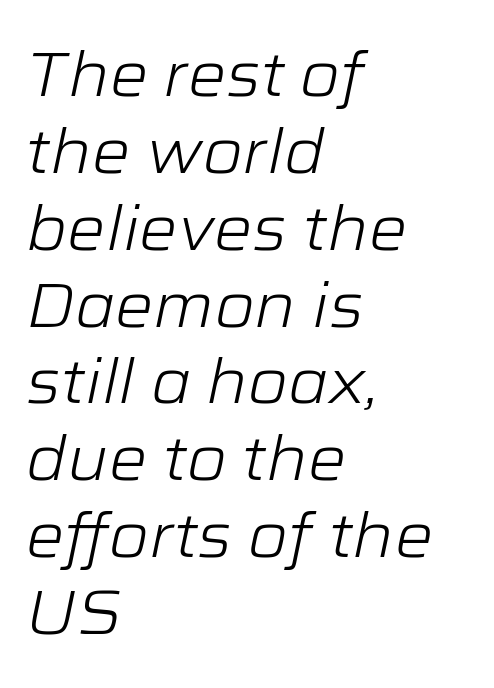
Q: Is the text bold? A: No.
Q: Is the text italic (slanted)? A: Yes, it leans right by about 12 degrees.
Q: Is the text underlined? A: No.
Q: How is the paragraph aligned? A: Left-aligned.
Q: Is the spacing between letters normal or unusually wide? A: Normal.
Q: Is the spacing between lines tight, normal or loose? A: Normal.
Q: Width (condensed, normal, or wide)? A: Wide.
Q: Stroke contrast? A: Low.
Q: x-height? A: Medium.
Q: Monospaced? A: No.
